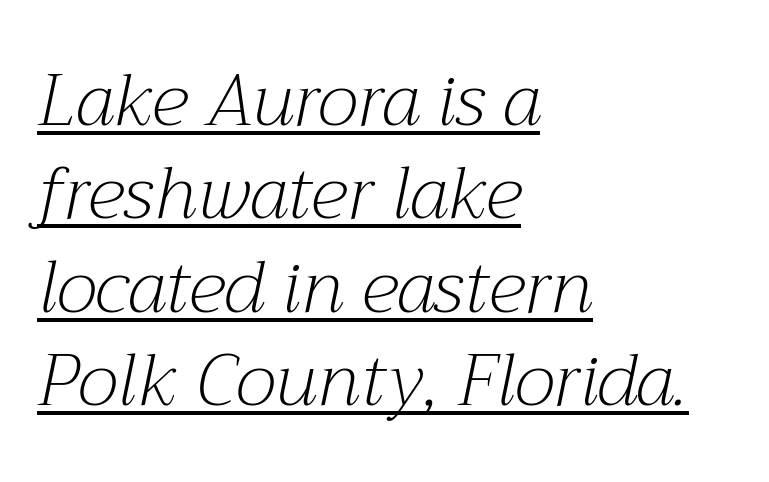
Notice how a bar underscores the lettering throughout. What stands out about the letter spacing? Nothing — it is the standard amount. In terms of leading, this rendering sits right in the middle. The typography opts for an oblique posture over an upright one.
